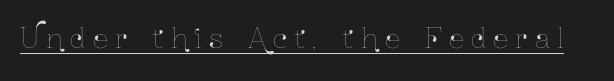
Q: Is the text italic (slanted)? A: No, it is upright.
Q: Is the text underlined? A: Yes.
Q: Is the spacing between letters normal or unusually wide? A: Unusually wide.
